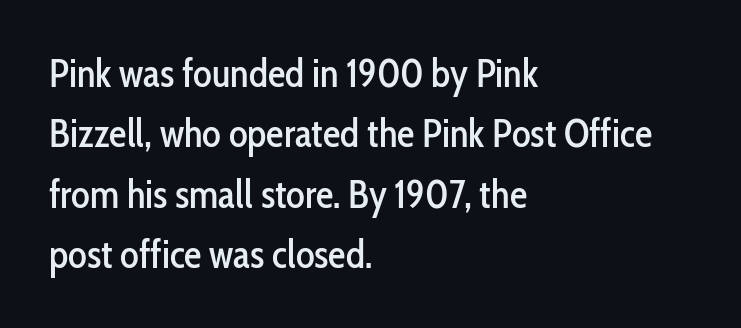
The image shows 39 px condensed sans-serif type, upright; set left-aligned, normal line spacing (1.55x), normal letter spacing, not underlined; low stroke contrast and a medium x-height.
